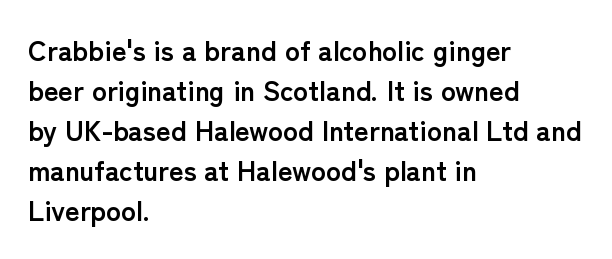
{"serif": "no", "italic": "no", "bold": "yes", "weight": "semibold", "width": "normal", "stroke_contrast": "low", "x_height": "medium", "monospaced": "no", "underline": "no", "align": "left", "line_spacing": "normal", "line_spacing_ratio": 1.43, "letter_spacing": "normal", "letter_spacing_em": 0.0, "glyph_px": 28}
